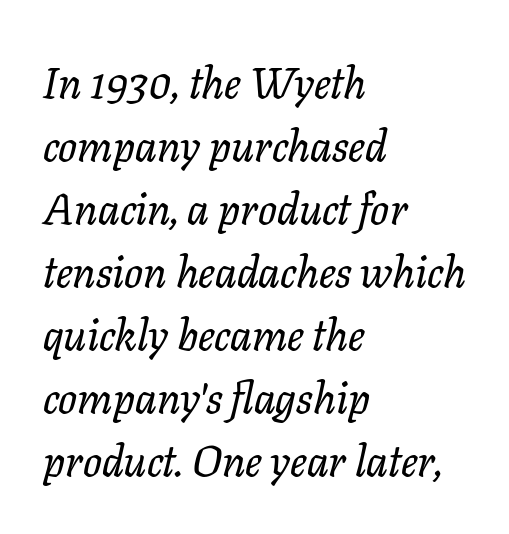
Bare-footed words on every line. The typesetter chose a ragged-right arrangement here. Evenly set lines give the paragraph a standard silhouette. Every character sits at an angle, as italics do.
